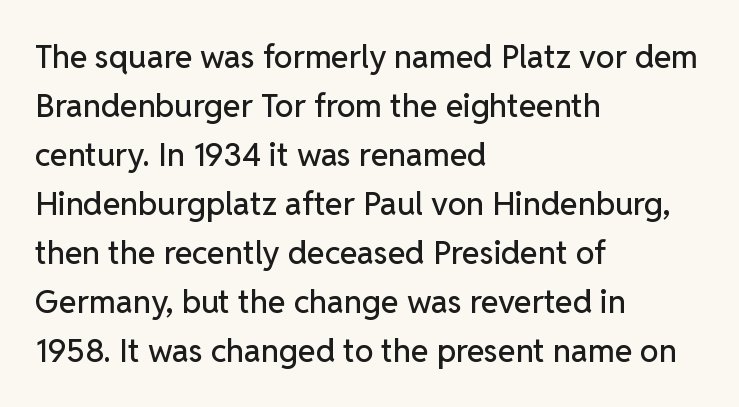
{"serif": "no", "italic": "no", "width": "normal", "stroke_contrast": "low", "x_height": "medium", "monospaced": "no", "underline": "no", "align": "left", "line_spacing": "normal", "line_spacing_ratio": 1.53, "letter_spacing": "normal", "letter_spacing_em": 0.0, "glyph_px": 32}
